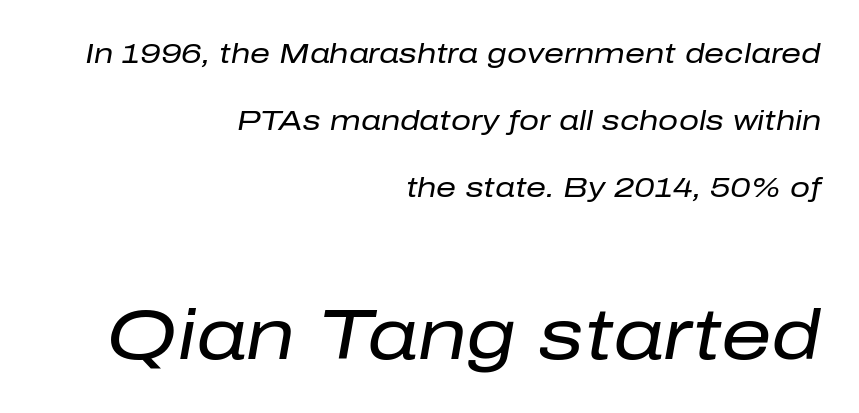
{"italic": "yes", "lean": "right", "slant_degrees": 10, "bold": "no", "weight": "regular", "width": "normal", "stroke_contrast": "low", "x_height": "medium", "monospaced": "no", "underline": "no", "align": "right", "line_spacing": "loose", "line_spacing_ratio": 2.4, "letter_spacing": "normal", "letter_spacing_em": 0.0, "larger_block": "second", "size_ratio": 2.54, "glyph_px": 71}
